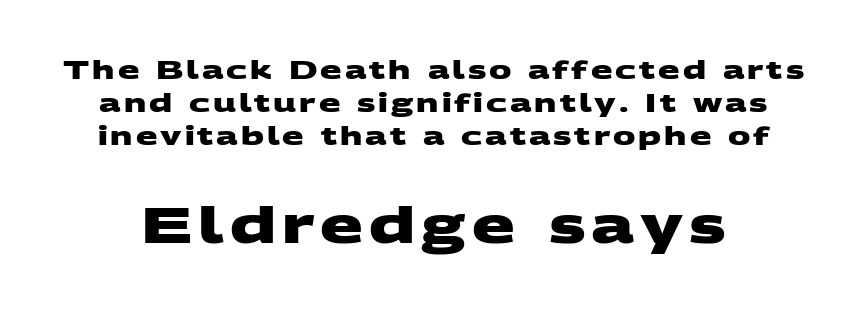
The image shows 50 px heavy, wide sans-serif type; set normal line spacing (1.33x), not underlined; the second (bottom) block is 2.0x larger; medium stroke contrast and a large x-height.
